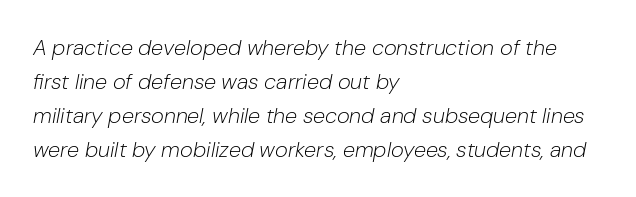
The image shows 22 px text type, italic (leaning right); set left-aligned, normal line spacing (1.54x), normal letter spacing, not underlined.
